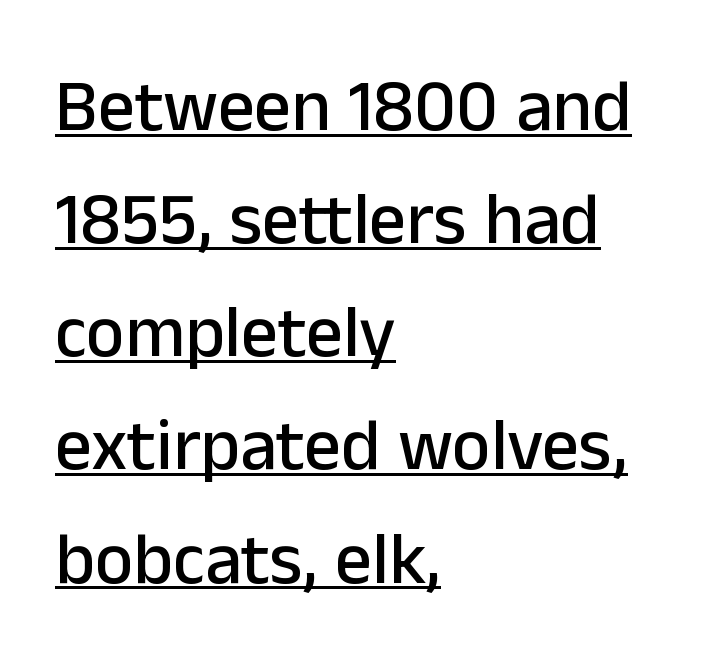
The gaps between neighbouring characters are ordinary and unremarkable. Stroke terminals: plain, sans-serif. You could not count columns in this text — the font is proportionally spaced. Visually the block forms a straight wall on the left and a jagged coastline on the right. You can tell it's not italic because the verticals are truly vertical.
